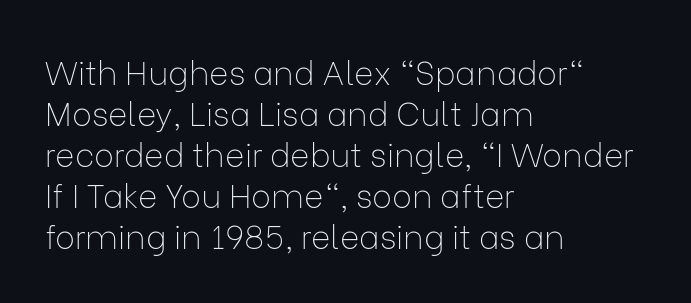
Nobody drew a line under any word here. This sample has the flowing, uneven cadence of proportional lettering. Horizontally, the lines are justified to the leading edge only. Designer's note — italics off, roman on. You can tell from the bare stems that sans-serif type was used.
